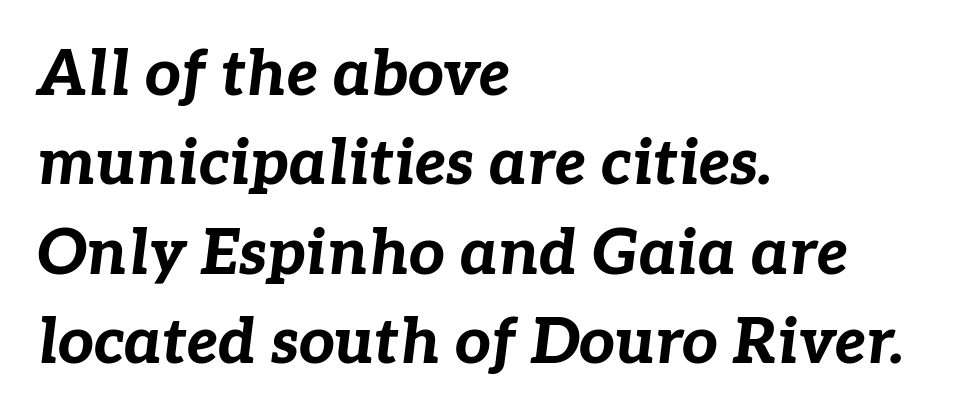
Compared with ordinary roman type, these characters are visibly tilted. The gap between lines stays unmarked. How are the letters spaced? Ordinarily, with no added tracking. The letters advance in unequal steps, a hallmark of proportional type. Pretty heavy lettering here — definitely bold.
